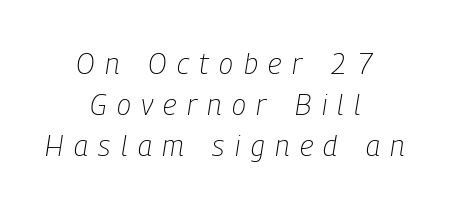
The image shows 29 px light, condensed type, italic (leaning right); set centered, normal line spacing (1.41x), unusually wide letter spacing (+0.36 em), not underlined; low stroke contrast and a medium x-height.
